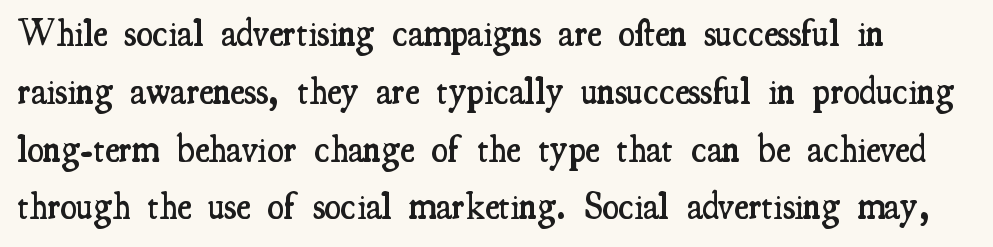
{"serif": "yes", "italic": "no", "bold": "semi", "weight": "semibold", "width": "condensed", "stroke_contrast": "medium", "x_height": "small", "monospaced": "no", "underline": "no", "line_spacing": "normal", "line_spacing_ratio": 1.52, "letter_spacing": "normal", "letter_spacing_em": 0.0, "glyph_px": 38}
